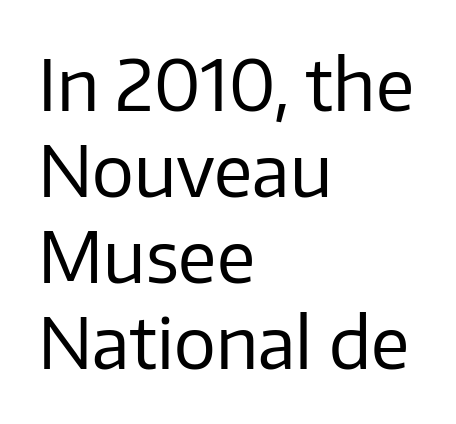
{"serif": "no", "italic": "no", "bold": "no", "weight": "regular", "width": "normal", "stroke_contrast": "low", "x_height": "medium", "monospaced": "no", "underline": "no", "align": "left", "line_spacing_ratio": 1.23, "letter_spacing": "normal", "letter_spacing_em": 0.0, "glyph_px": 70}
